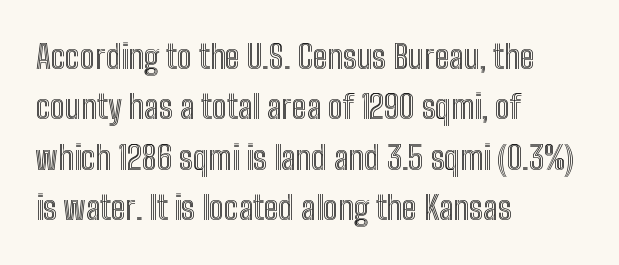
Q: Is the text italic (slanted)? A: No, it is upright.
Q: Is the text underlined? A: No.
Q: How is the paragraph aligned? A: Left-aligned.
Q: Is the spacing between letters normal or unusually wide? A: Normal.
Q: Is the spacing between lines tight, normal or loose? A: Normal.
Q: Width (condensed, normal, or wide)? A: Condensed.
Q: x-height? A: Medium.
Q: Monospaced? A: No.
